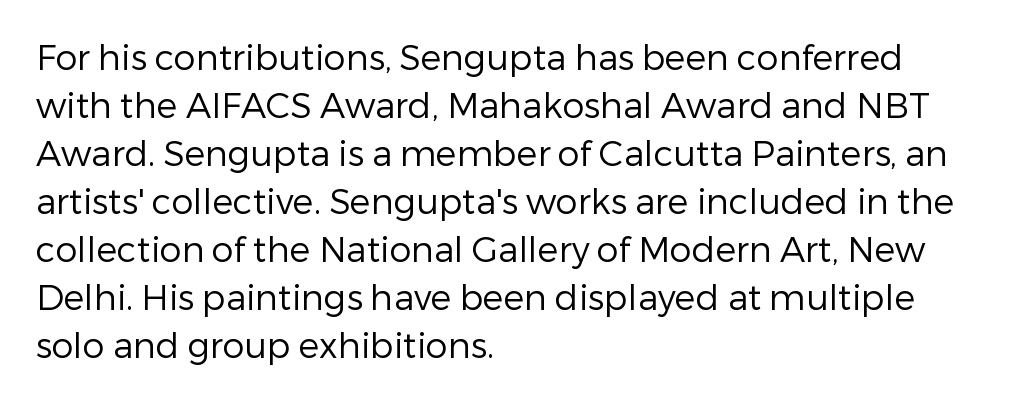
Each row of text sits above clean, open space. A sans-serif font was chosen for this passage. Vertically, the passage feels balanced, rows spaced as you'd expect. Proportional: the letters do not fall into vertical columns.
